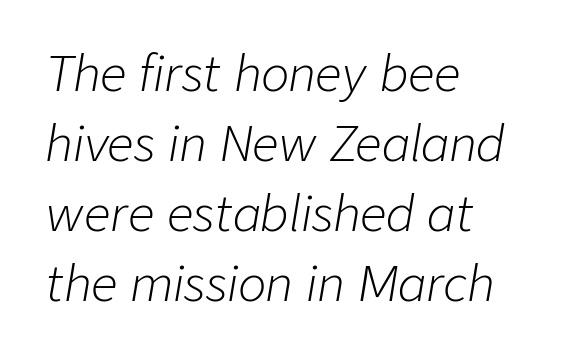
{"italic": "yes", "lean": "right", "slant_degrees": 9, "bold": "no", "weight": "light", "width": "normal", "stroke_contrast": "low", "x_height": "medium", "monospaced": "no", "underline": "no", "align": "left", "line_spacing": "normal", "line_spacing_ratio": 1.49, "letter_spacing": "normal", "letter_spacing_em": 0.0, "glyph_px": 47}
